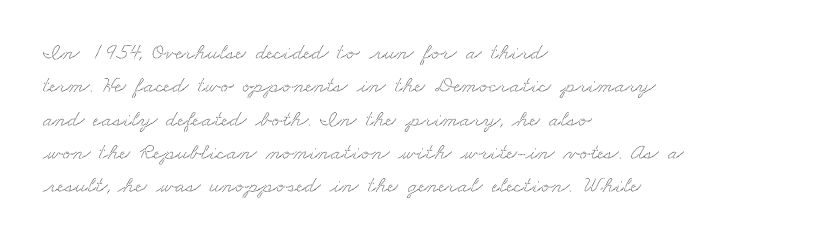
Q: Is the text underlined? A: No.
Q: How is the paragraph aligned? A: Left-aligned.
Q: Is the spacing between letters normal or unusually wide? A: Normal.
Q: Is the spacing between lines tight, normal or loose? A: Normal.
